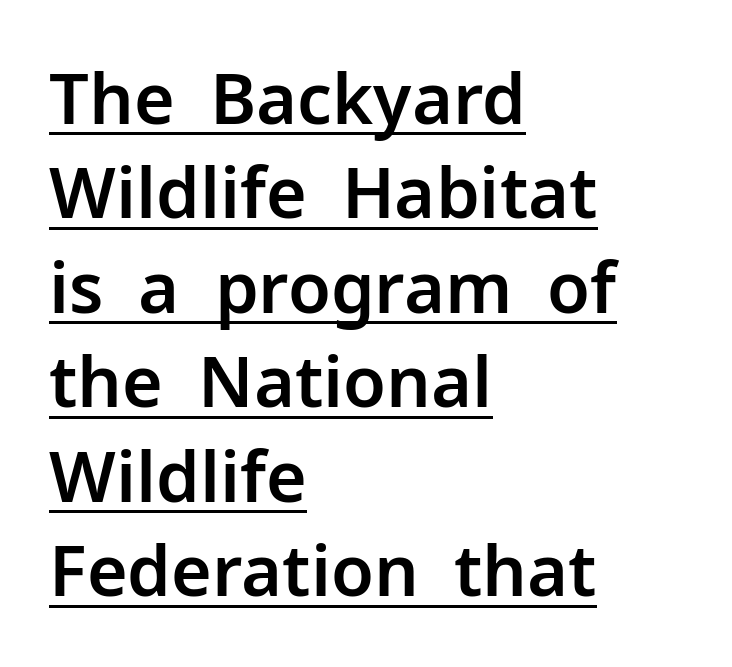
The image shows 70 px sans-serif type, upright; set left-aligned, normal line spacing (1.35x), normal letter spacing, underlined; low stroke contrast and a medium x-height.
